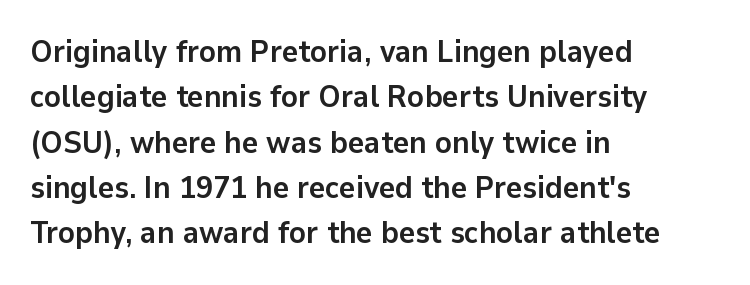
Is this a sans? Yes — the strokes have no serifs. Check under the words: just untouched page. Every letter is thick-stroked: bold, no question. The letters stand straight up with perfectly vertical stems. Here the glyphs are tracked normally, forming tight word shapes.
